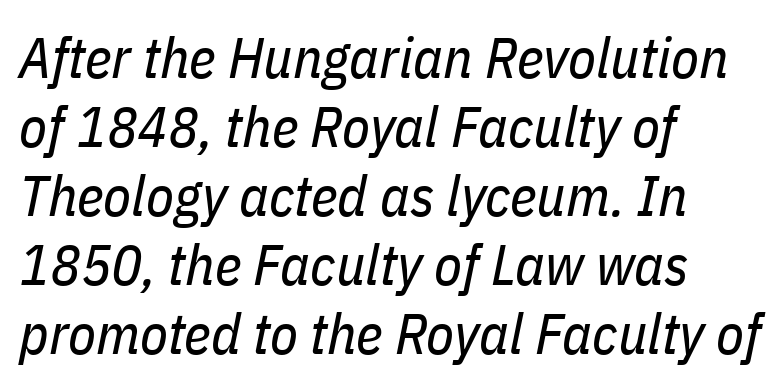
{"italic": "yes", "lean": "right", "slant_degrees": 11, "bold": "no", "weight": "regular", "width": "condensed", "stroke_contrast": "low", "x_height": "medium", "monospaced": "no", "underline": "no", "align": "left", "line_spacing_ratio": 1.21, "letter_spacing": "normal", "letter_spacing_em": 0.0, "glyph_px": 57}
